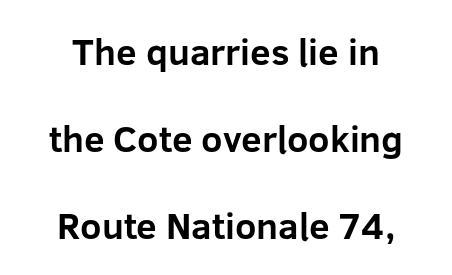
The text block is weighted toward neither margin, spreading evenly from the middle. A sans-serif font was chosen for this passage. The gap between lines stays unmarked. Loosely led — the rows are spread out.
